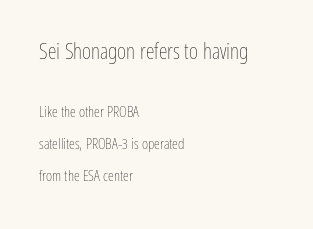
The typography opts for an upright posture over an oblique one. Vertical spacing — loose. The rendering anchors every line to the left-hand side. Students, note that the glyphs here touch the page at normal intervals.
